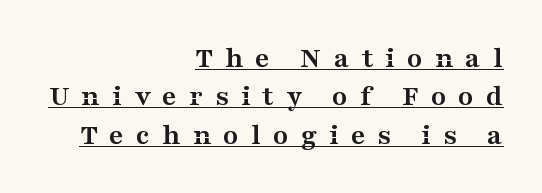
Heft: maximum for text — a bold. The type sits square on the baseline with zero lean. Like a heading marked for emphasis, these lines bear an underscore. Is the block centered? No — it sits flush against the right margin. Serifs: yes, visible at the terminals of the letterforms.
